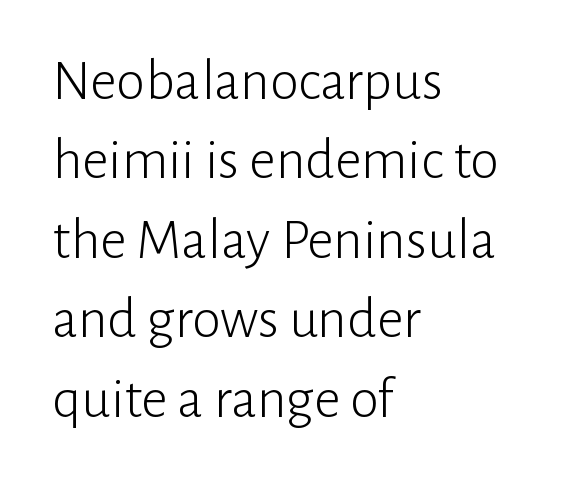
Layout note: lines flush left. Posture: upright roman. This sample has the flowing, uneven cadence of proportional lettering. Weight: in the light-to-regular range. Check where the strokes stop: nothing finishes them off — pure sans.
